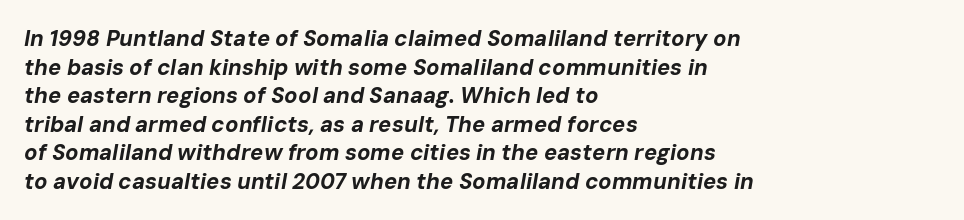
{"italic": "yes", "lean": "right", "slant_degrees": 10, "bold": "yes", "underline": "no", "align": "left", "line_spacing": "normal", "line_spacing_ratio": 1.3, "letter_spacing": "normal", "letter_spacing_em": 0.0, "glyph_px": 22}
